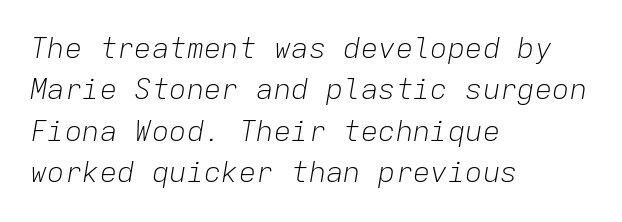
Q: Is the text bold? A: No.
Q: Is the text italic (slanted)? A: Yes, it leans right by about 9 degrees.
Q: Is the text underlined? A: No.
Q: How is the paragraph aligned? A: Left-aligned.
Q: Is the spacing between letters normal or unusually wide? A: Normal.
Q: Is the spacing between lines tight, normal or loose? A: Normal.
Q: Width (condensed, normal, or wide)? A: Normal.
Q: Stroke contrast? A: Low.
Q: x-height? A: Medium.
Q: Monospaced? A: Yes.
